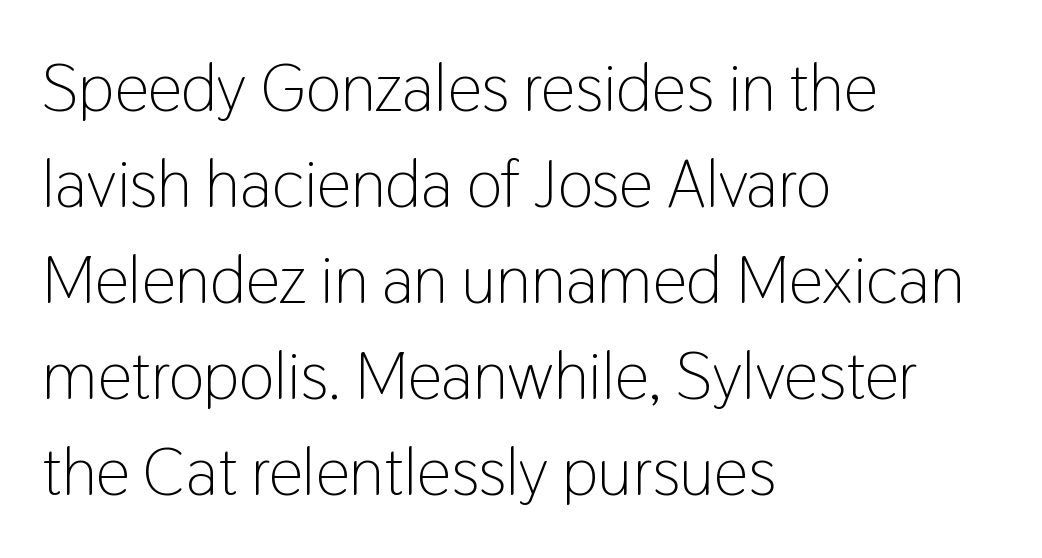
The image shows 68 px light, condensed sans-serif type, upright; set left-aligned, normal line spacing (1.41x), normal letter spacing, not underlined; low stroke contrast and a medium x-height.
